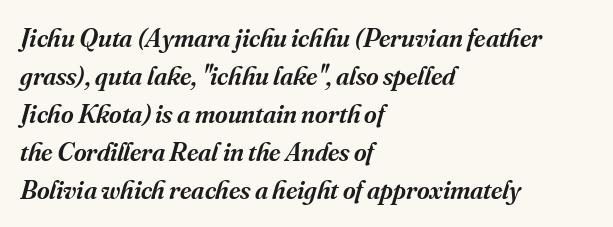
Q: Is the text bold? A: Semi-bold.
Q: Is the text italic (slanted)? A: Yes, it leans right by about 16 degrees.
Q: Is the text underlined? A: No.
Q: How is the paragraph aligned? A: Left-aligned.
Q: Is the spacing between letters normal or unusually wide? A: Normal.
Q: Is the spacing between lines tight, normal or loose? A: Normal.
